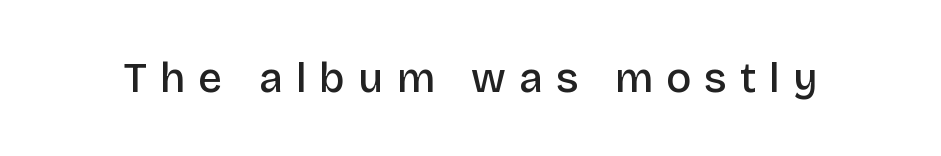
{"serif": "no", "italic": "no", "bold": "semi", "weight": "semibold", "width": "normal", "stroke_contrast": "low", "x_height": "large", "monospaced": "no", "underline": "no", "letter_spacing": "wide", "letter_spacing_em": 0.31, "glyph_px": 42}
